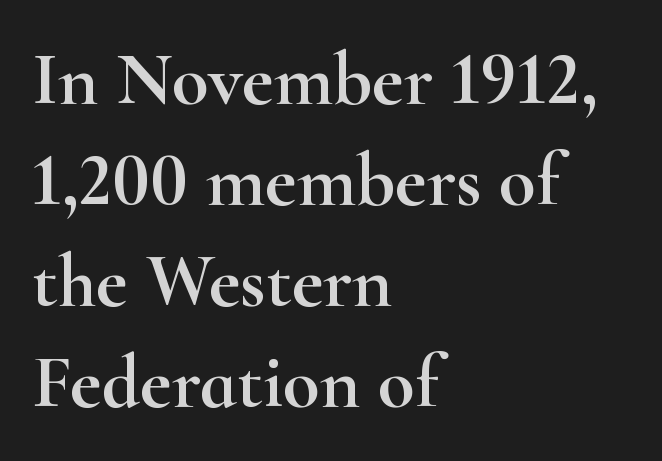
{"serif": "yes", "italic": "no", "width": "wide", "stroke_contrast": "high", "x_height": "small", "monospaced": "no", "underline": "no", "align": "left", "line_spacing": "normal", "line_spacing_ratio": 1.33, "letter_spacing": "normal", "letter_spacing_em": 0.0, "glyph_px": 76}
